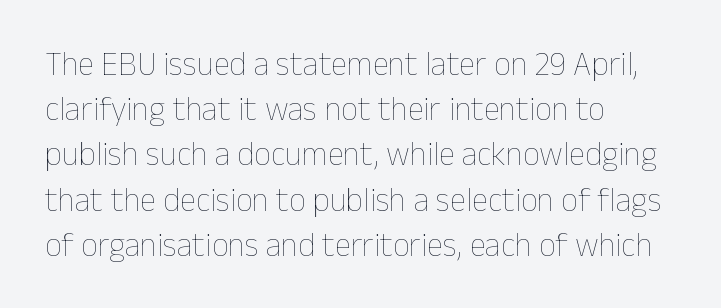
The setting favours the left margin, as ordinary paragraphs usually do. Check the space under the baseline: it is left empty. This is not heavy type; no bold has been used. Interline gaps are of average width in this sample.
